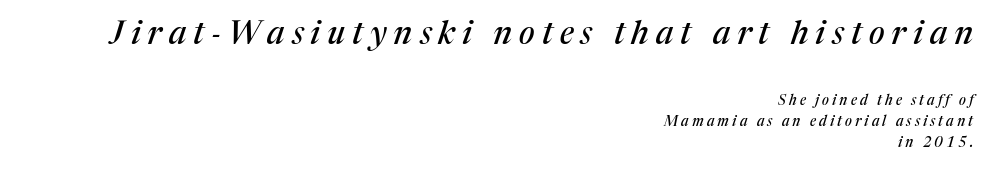
{"serif": "yes", "italic": "yes", "lean": "right", "slant_degrees": 17, "width": "normal", "stroke_contrast": "medium", "x_height": "medium", "monospaced": "no", "underline": "no", "align": "right", "line_spacing": "normal", "line_spacing_ratio": 1.53, "letter_spacing": "wide", "letter_spacing_em": 0.22, "larger_block": "first", "size_ratio": 2.29, "glyph_px": 32}
